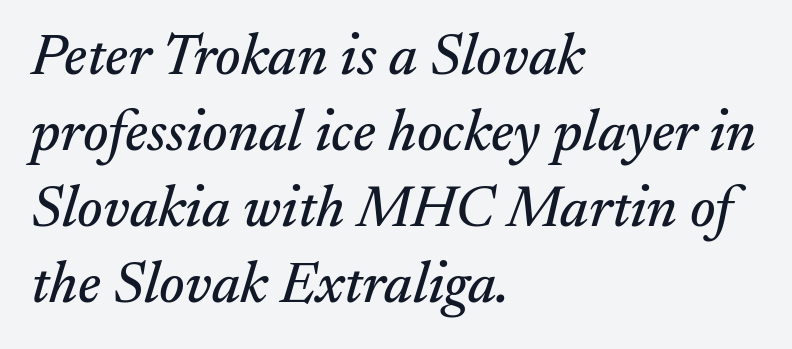
{"serif": "yes", "italic": "yes", "lean": "right", "slant_degrees": 17, "width": "normal", "stroke_contrast": "medium", "x_height": "small", "monospaced": "no", "underline": "no", "align": "left", "line_spacing": "normal", "line_spacing_ratio": 1.31, "letter_spacing": "normal", "letter_spacing_em": 0.0, "glyph_px": 58}
